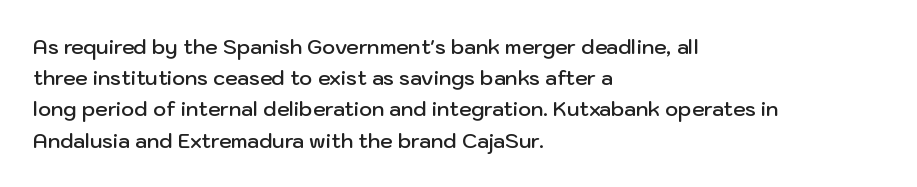
{"italic": "no", "bold": "semi", "underline": "no", "align": "left", "line_spacing": "normal", "line_spacing_ratio": 1.56, "letter_spacing": "normal", "letter_spacing_em": 0.0, "glyph_px": 20}
